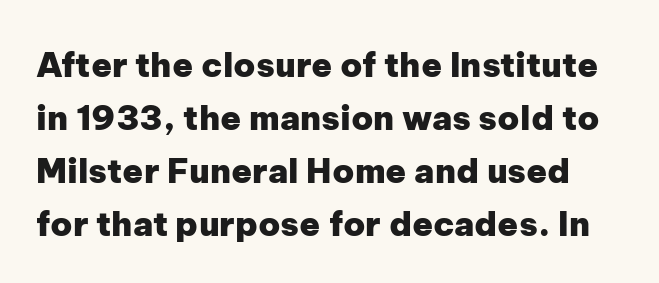
The image shows 34 px heavy sans-serif type, upright; set normal line spacing (1.56x), normal letter spacing, not underlined; low stroke contrast and a medium x-height.
